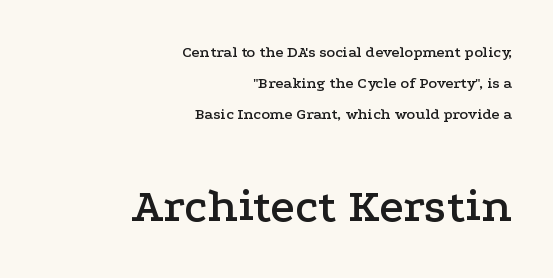
The text was rendered using a seriffed face with decorative stroke endings. Honestly, the letter spacing is just normal — you wouldn't notice it. Rule under the text: the space is simply empty. The typesetter chose a ragged-left arrangement here. Unlike italic type, these characters show no tilt at all. The letters in the lower block stand taller than those in the block above.
